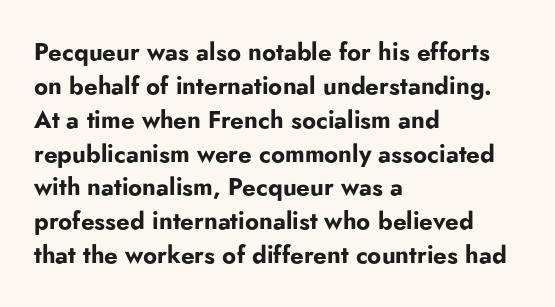
{"italic": "no", "bold": "yes", "underline": "no", "align": "left", "line_spacing": "normal", "line_spacing_ratio": 1.41, "letter_spacing": "normal", "letter_spacing_em": 0.0, "glyph_px": 24}
